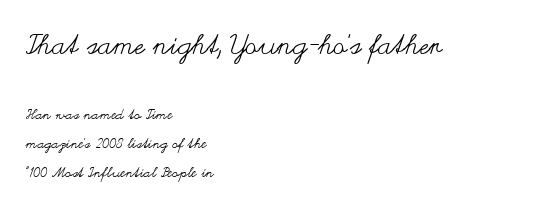
The image shows 27 px text type; set left-aligned, loose line spacing (2.08x), normal letter spacing, not underlined; the first (top) block is 1.93x larger.
